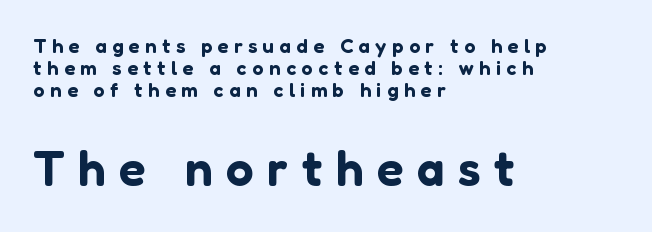
The image shows 49 px sans-serif type, upright; set left-aligned, tight line spacing (1.1x), unusually wide letter spacing (+0.28 em), not underlined; the second (bottom) block is 2.45x larger; low stroke contrast and a medium x-height.
